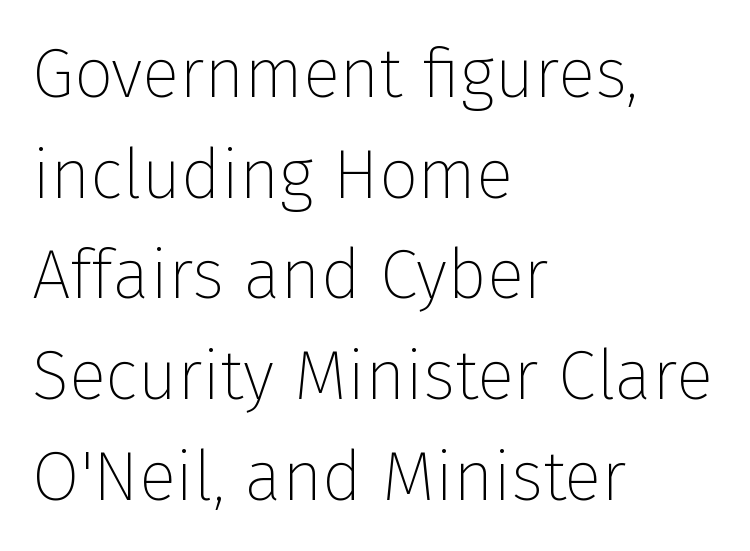
Q: Is the text bold? A: No.
Q: Is the text italic (slanted)? A: No, it is upright.
Q: Is the typeface a serif or a sans-serif typeface? A: Sans-serif.
Q: Is the text underlined? A: No.
Q: How is the paragraph aligned? A: Left-aligned.
Q: Is the spacing between letters normal or unusually wide? A: Normal.
Q: Is the spacing between lines tight, normal or loose? A: Normal.
Q: Width (condensed, normal, or wide)? A: Normal.
Q: Stroke contrast? A: Low.
Q: x-height? A: Medium.
Q: Monospaced? A: No.
